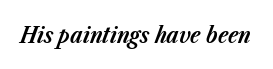
{"italic": "yes", "lean": "right", "slant_degrees": 23, "bold": "yes", "underline": "no", "letter_spacing": "normal", "letter_spacing_em": 0.0, "glyph_px": 23}
